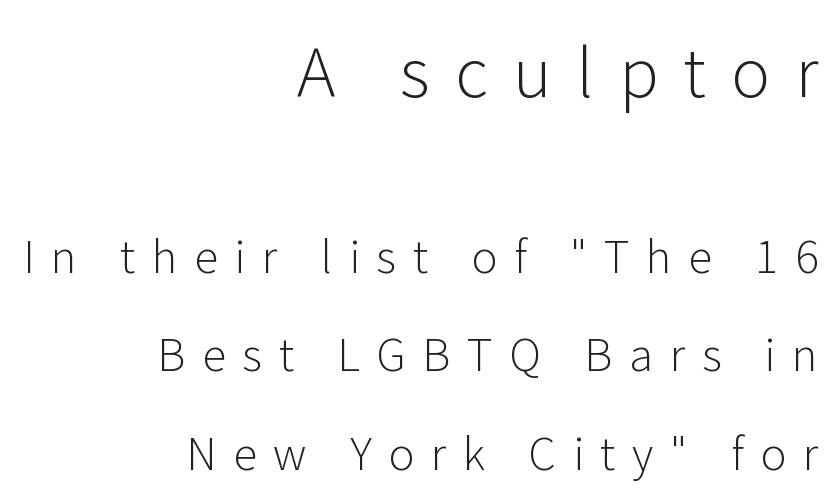
{"serif": "no", "italic": "no", "bold": "no", "weight": "light", "width": "normal", "stroke_contrast": "low", "x_height": "medium", "monospaced": "no", "underline": "no", "align": "right", "line_spacing": "loose", "line_spacing_ratio": 2.24, "letter_spacing": "wide", "letter_spacing_em": 0.38, "larger_block": "first", "size_ratio": 1.5, "glyph_px": 66}
